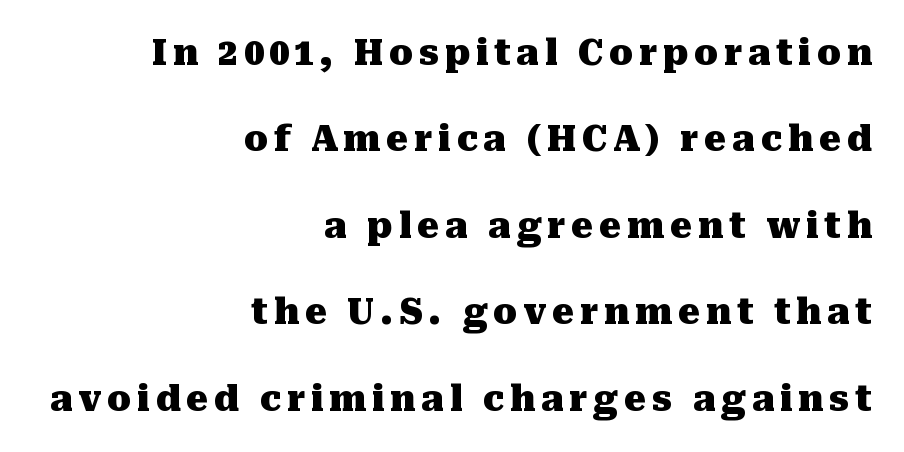
Q: Is the text bold? A: Yes.
Q: Is the text italic (slanted)? A: No, it is upright.
Q: Is the typeface a serif or a sans-serif typeface? A: Serif.
Q: Is the text underlined? A: No.
Q: How is the paragraph aligned? A: Right-aligned.
Q: Is the spacing between lines tight, normal or loose? A: Loose.
Q: Width (condensed, normal, or wide)? A: Normal.
Q: Stroke contrast? A: Medium.
Q: x-height? A: Medium.
Q: Monospaced? A: No.
